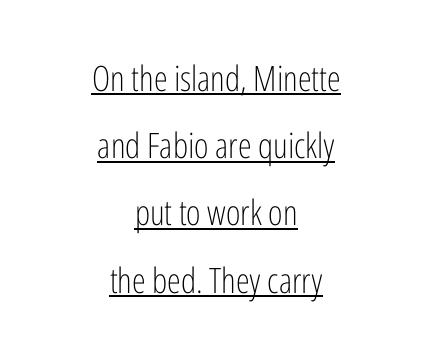
Every word sits above its own underline. In terms of posture, this sample is upright. Does extra space separate the letters? No, they use regular spacing. The letters advance in unequal steps, a hallmark of proportional type.
